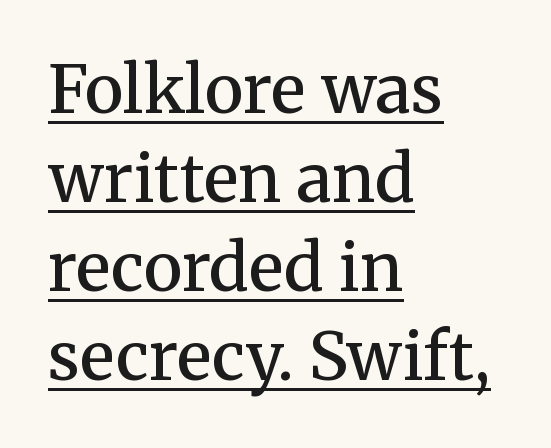
{"serif": "yes", "italic": "no", "bold": "semi", "weight": "semibold", "width": "normal", "stroke_contrast": "medium", "x_height": "medium", "monospaced": "no", "underline": "yes", "align": "left", "line_spacing": "normal", "line_spacing_ratio": 1.35, "letter_spacing": "normal", "letter_spacing_em": 0.0, "glyph_px": 66}
